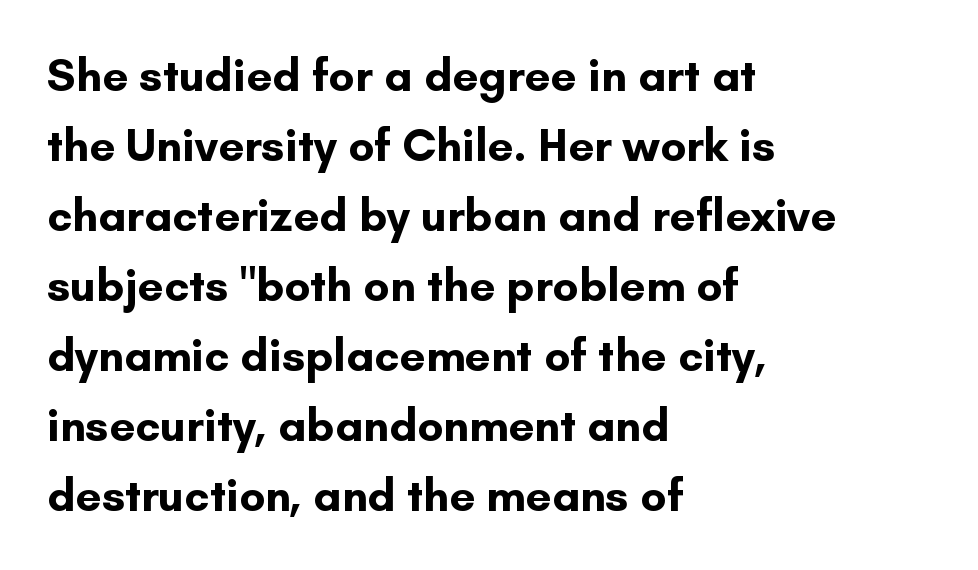
{"serif": "no", "italic": "no", "bold": "yes", "weight": "bold", "width": "normal", "stroke_contrast": "low", "x_height": "small", "monospaced": "no", "underline": "no", "align": "left", "line_spacing": "normal", "line_spacing_ratio": 1.52, "letter_spacing": "normal", "letter_spacing_em": 0.0, "glyph_px": 46}
